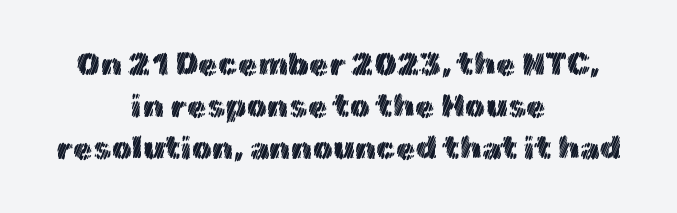
Notice how the passage keeps no hard edge, just a central spine. Inter-character spacing is left at the font's built-in metrics. The line-height multiplier appears to be the usual default. Spacing verdict: proportional, widths tailored to each character.
